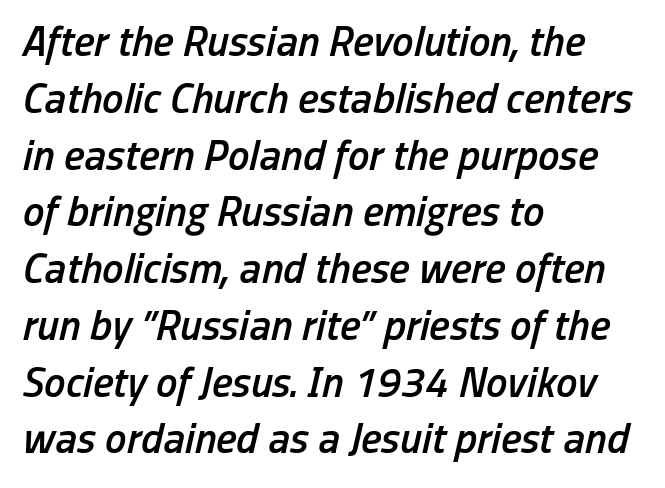
{"italic": "yes", "lean": "right", "slant_degrees": 13, "bold": "semi", "weight": "semibold", "width": "condensed", "stroke_contrast": "low", "x_height": "medium", "monospaced": "no", "underline": "no", "align": "left", "line_spacing": "normal", "line_spacing_ratio": 1.32, "letter_spacing": "normal", "letter_spacing_em": 0.0, "glyph_px": 43}
